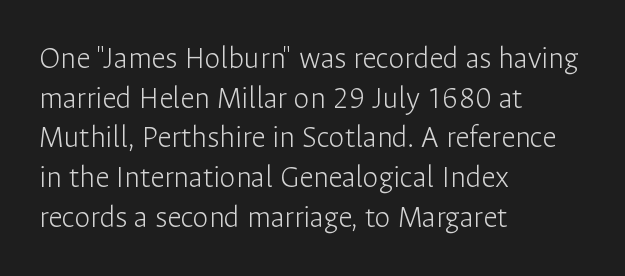
The image shows 32 px light sans-serif type, upright; set left-aligned, line spacing 1.24x, normal letter spacing, not underlined; low stroke contrast and a medium x-height.
